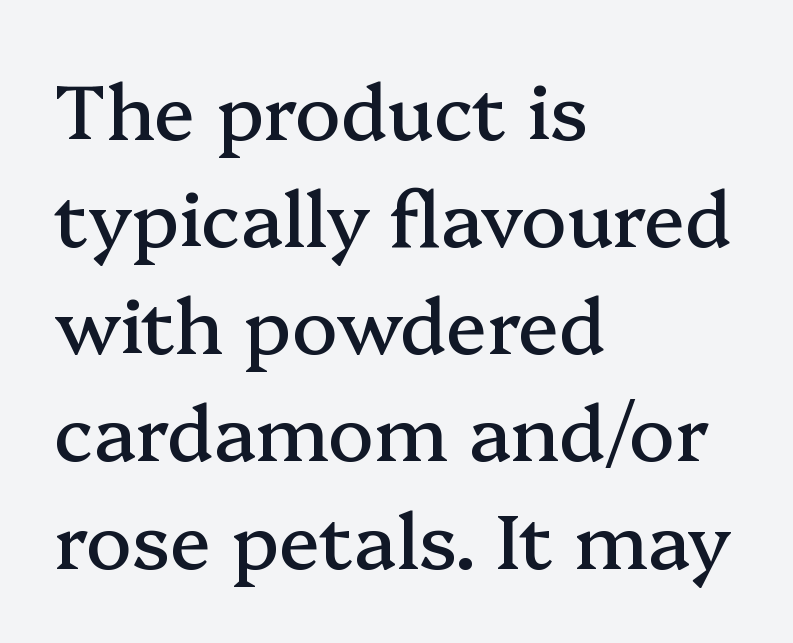
Q: Is the text italic (slanted)? A: No, it is upright.
Q: Is the typeface a serif or a sans-serif typeface? A: Serif.
Q: Is the text underlined? A: No.
Q: How is the paragraph aligned? A: Left-aligned.
Q: Is the spacing between letters normal or unusually wide? A: Normal.
Q: Is the spacing between lines tight, normal or loose? A: Normal.
Q: Width (condensed, normal, or wide)? A: Normal.
Q: Stroke contrast? A: Medium.
Q: x-height? A: Medium.
Q: Monospaced? A: No.
